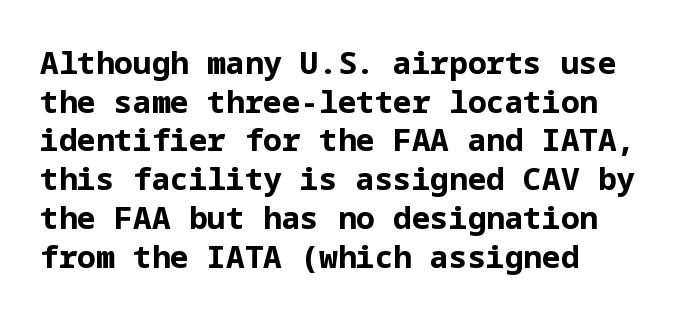
Rows of type keep a routine distance in the vertical direction. Note: no serifs on the glyphs. Descenders hang freely into open space. Nope, not italic — everything's standing straight. A full-strength bold gives these letters their thick strokes. How are the letters spaced? Ordinarily, with no added tracking.
